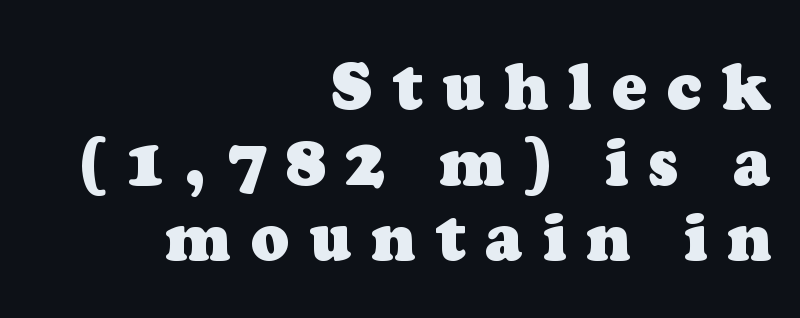
Is the letter spacing exaggerated? Yes — the characters are pushed far apart. Set as a true bold cut, around the 700 mark. Check under the words: just untouched page. A serif font was chosen for this passage.
